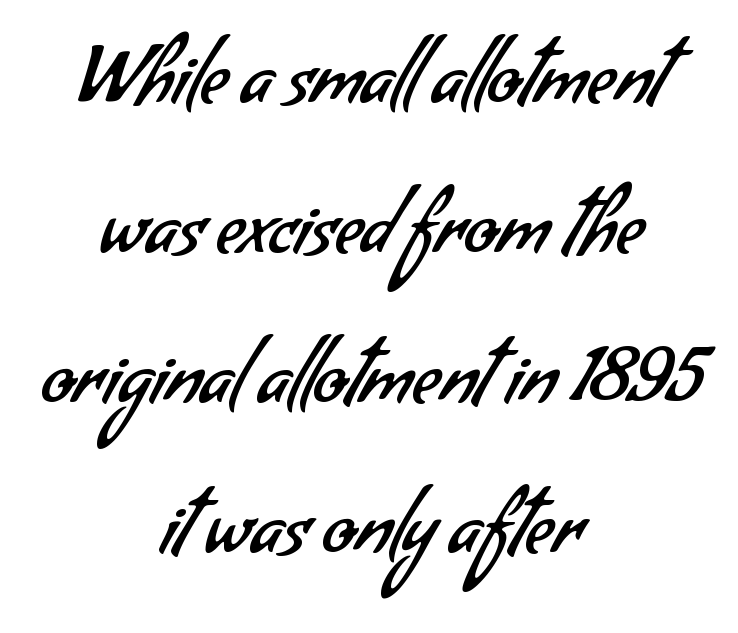
The image shows 77 px regular-weight sans-serif type; set centered, loose line spacing (1.95x), normal letter spacing, not underlined; low stroke contrast and a small x-height.
